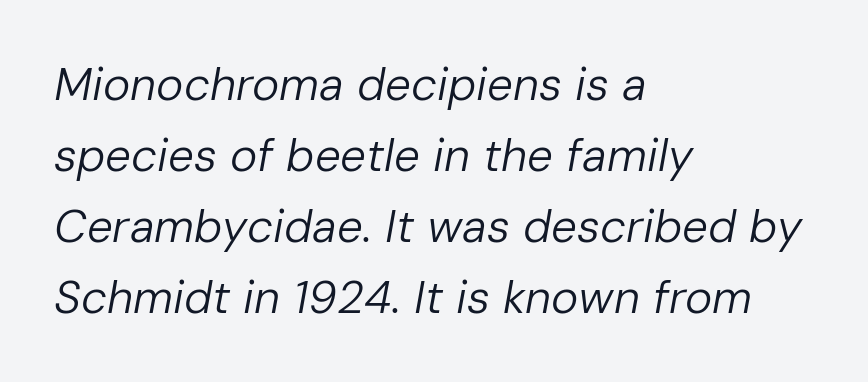
The image shows 46 px regular-weight type, italic (leaning right); set left-aligned, normal line spacing (1.54x), normal letter spacing, not underlined; low stroke contrast and a medium x-height.
